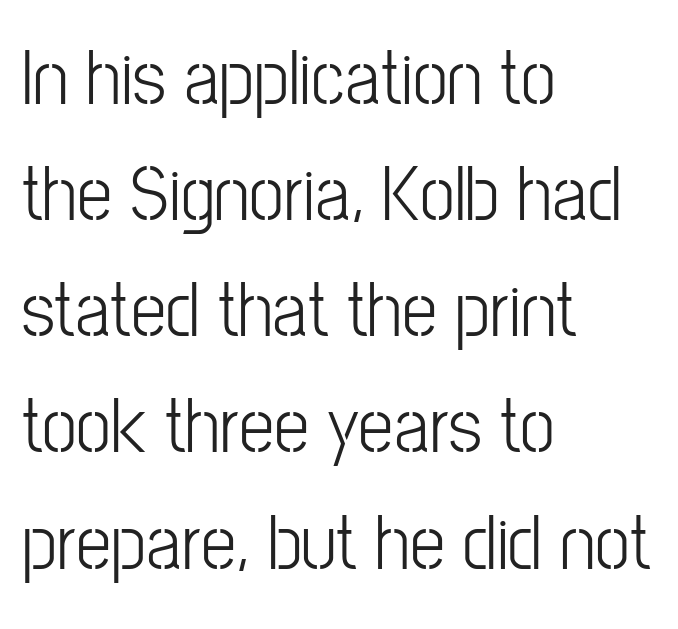
{"serif": "no", "italic": "no", "bold": "no", "weight": "light", "width": "condensed", "stroke_contrast": "low", "x_height": "medium", "monospaced": "no", "underline": "no", "align": "left", "line_spacing": "normal", "line_spacing_ratio": 1.47, "letter_spacing": "normal", "letter_spacing_em": 0.0, "glyph_px": 79}
